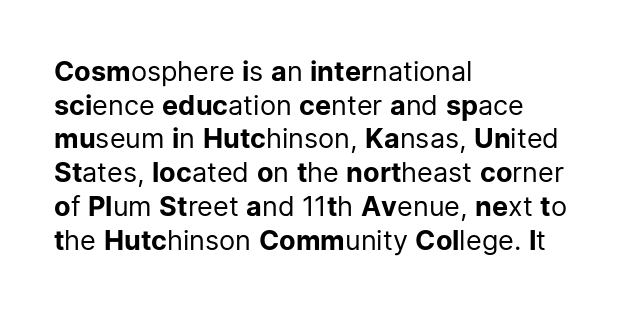
{"italic": "no", "bold": "no", "underline": "no", "align": "left", "line_spacing": "normal", "line_spacing_ratio": 1.25, "letter_spacing": "normal", "letter_spacing_em": 0.0, "glyph_px": 27}
